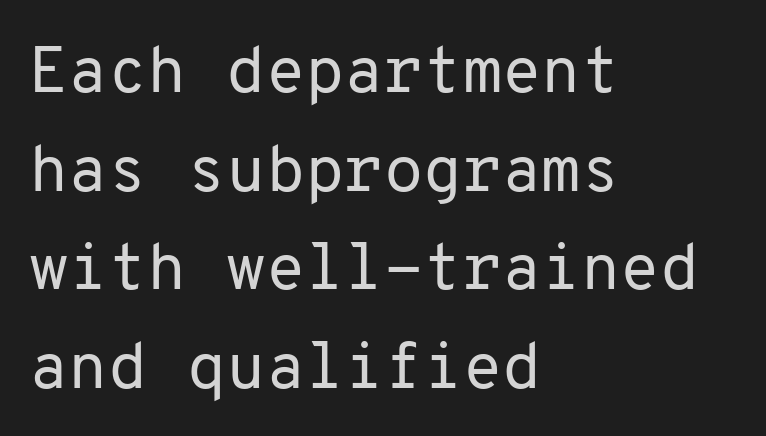
Q: Is the text bold? A: No.
Q: Is the text italic (slanted)? A: No, it is upright.
Q: Is the typeface a serif or a sans-serif typeface? A: Sans-serif.
Q: Is the text underlined? A: No.
Q: How is the paragraph aligned? A: Left-aligned.
Q: Is the spacing between letters normal or unusually wide? A: Normal.
Q: Is the spacing between lines tight, normal or loose? A: Normal.
Q: Width (condensed, normal, or wide)? A: Normal.
Q: Stroke contrast? A: Low.
Q: x-height? A: Medium.
Q: Monospaced? A: Yes.
